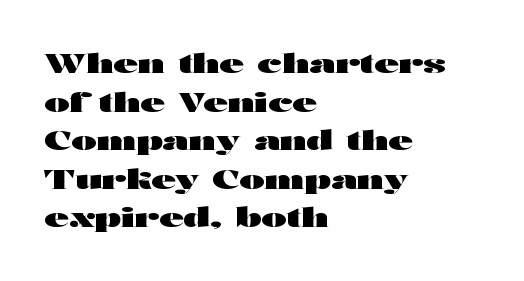
The image shows 27 px bold type, upright; set left-aligned, normal line spacing (1.43x), normal letter spacing, not underlined.
